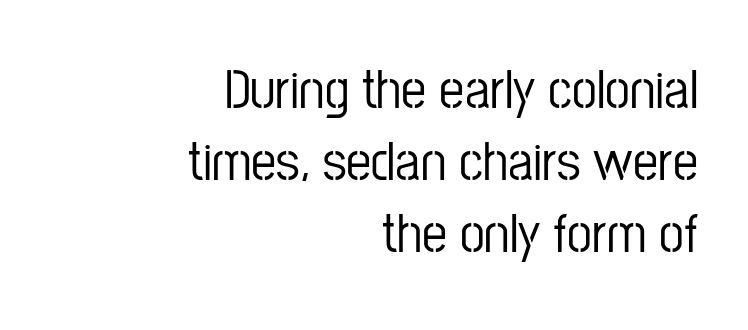
The image shows 56 px condensed sans-serif type, upright; set right-aligned, normal line spacing (1.29x), normal letter spacing, not underlined; low stroke contrast and a medium x-height.
